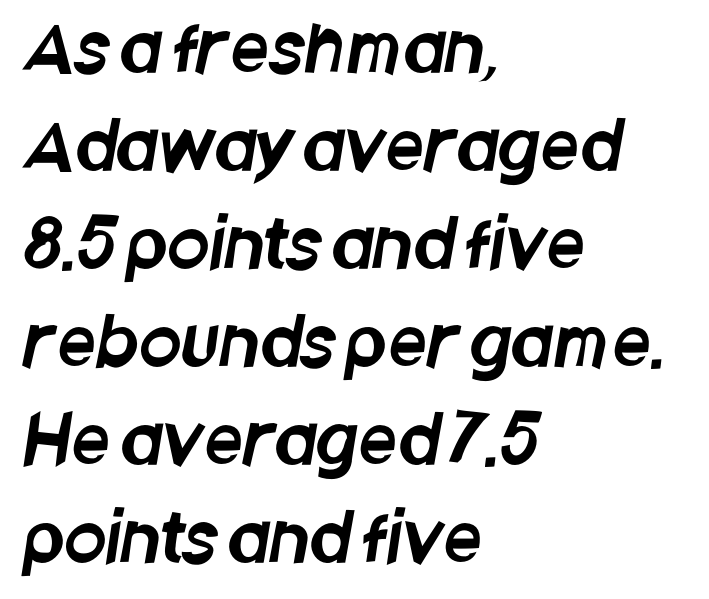
The letterforms sit shoulder to shoulder at normal distance. A student would call this left alignment; a typographer would say flush left, rag right. This sample keeps an unexceptional amount of space between lines. The glyphs are unaccompanied by any horizontal stroke below them. The face used here is proportionally spaced, like ordinary book or web type.
